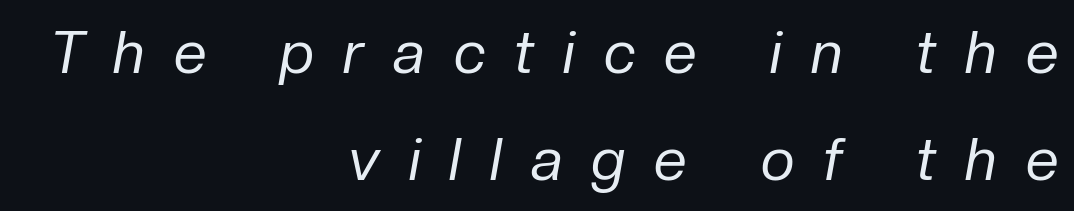
Caption: face not bold, strokes unweighted. Typeset ragged left — the right edge is the straight one. The letters are slanted; this is an italic face. Between one letter and the next there's a generous, obvious gap.
